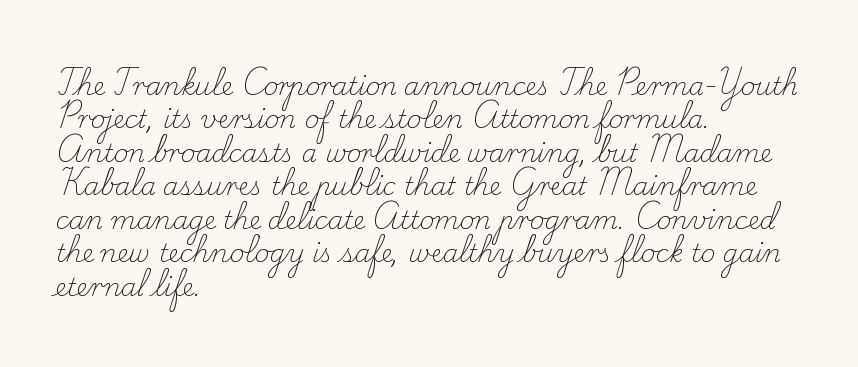
{"bold": "no", "underline": "no", "align": "left", "line_spacing": "normal", "line_spacing_ratio": 1.34, "letter_spacing": "normal", "letter_spacing_em": 0.0, "glyph_px": 25}
